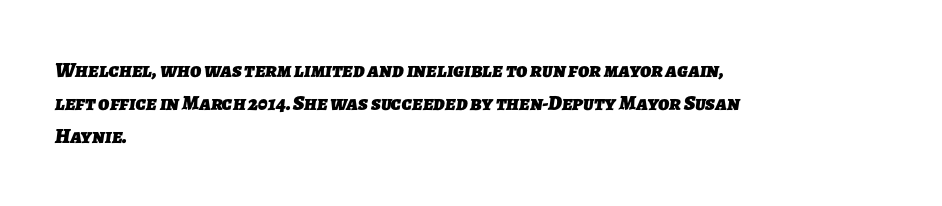
{"bold": "yes", "underline": "no", "align": "left", "line_spacing": "normal", "line_spacing_ratio": 1.57, "letter_spacing": "normal", "letter_spacing_em": 0.0, "glyph_px": 21}
